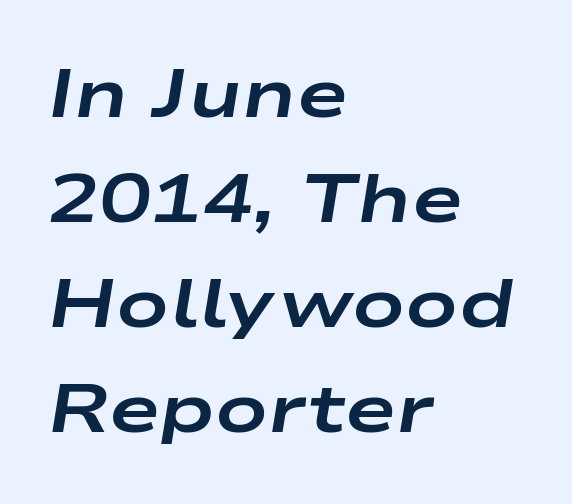
{"italic": "yes", "lean": "right", "slant_degrees": 9, "bold": "yes", "weight": "bold", "width": "wide", "stroke_contrast": "low", "x_height": "medium", "monospaced": "no", "underline": "no", "align": "left", "line_spacing": "normal", "line_spacing_ratio": 1.52, "letter_spacing": "normal", "letter_spacing_em": 0.0, "glyph_px": 69}
